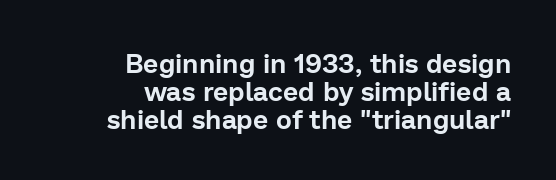
Q: Is the text italic (slanted)? A: No, it is upright.
Q: Is the text underlined? A: No.
Q: How is the paragraph aligned? A: Right-aligned.
Q: Is the spacing between letters normal or unusually wide? A: Normal.
Q: Is the spacing between lines tight, normal or loose? A: Tight.
